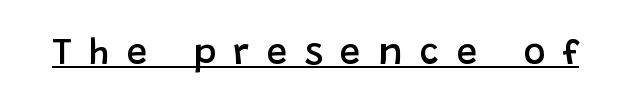
Honestly, the underline is the first thing you notice here. Spacing between characters has been opened up far beyond the box default. On the weight axis this lands at semibold, roughly 600. Is this a fixed-width face? No — the glyphs have proportional, varying widths.
